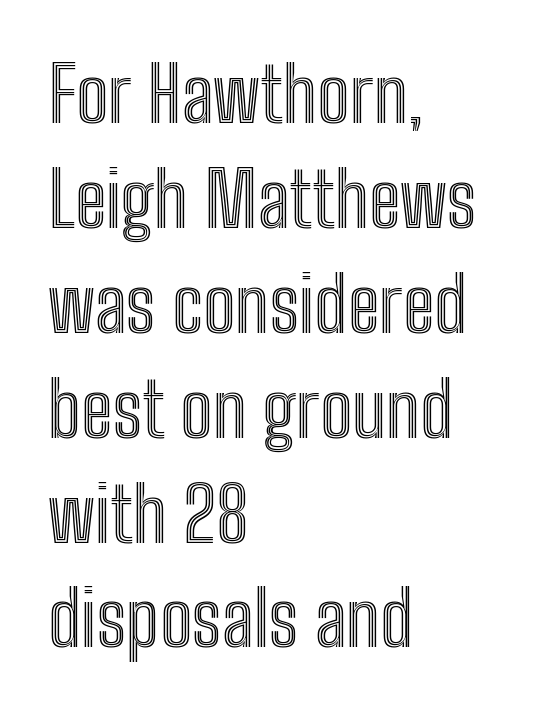
The image shows 76 px condensed type, upright; set left-aligned, normal line spacing (1.38x), normal letter spacing, not underlined; a medium x-height.
